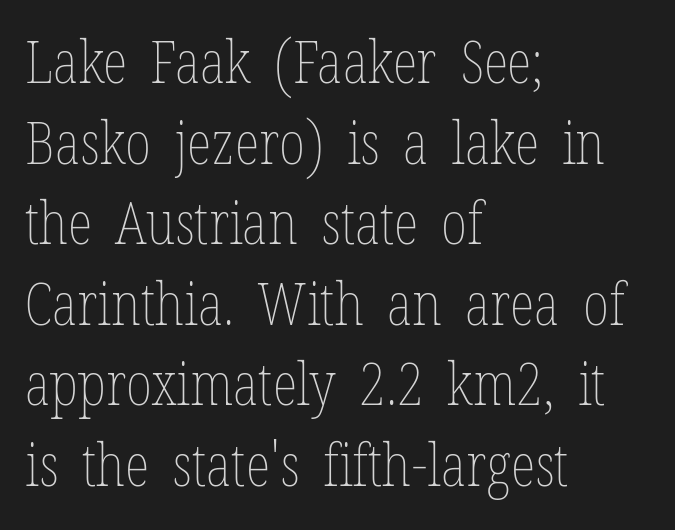
The image shows 58 px thin, condensed type, upright; set left-aligned, normal line spacing (1.39x), normal letter spacing, not underlined; low stroke contrast and a medium x-height.
